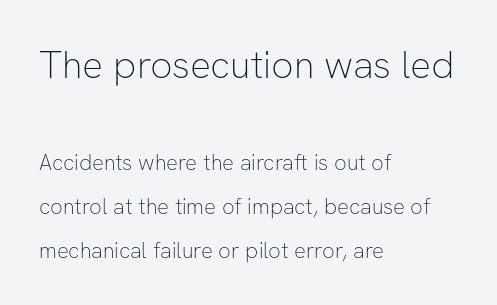
Q: Is the text bold? A: No.
Q: Is the text italic (slanted)? A: No, it is upright.
Q: Is the typeface a serif or a sans-serif typeface? A: Sans-serif.
Q: Is the text underlined? A: No.
Q: How is the paragraph aligned? A: Left-aligned.
Q: Is the spacing between letters normal or unusually wide? A: Normal.
Q: Is the spacing between lines tight, normal or loose? A: Loose.
Q: Which block of text is set in a larger size, the first (top) or the second (bottom)? A: The first (top) one.
Q: Width (condensed, normal, or wide)? A: Normal.
Q: Stroke contrast? A: Low.
Q: x-height? A: Medium.
Q: Monospaced? A: No.
